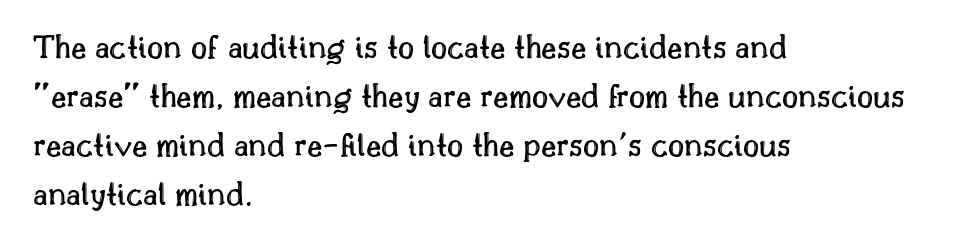
Italic? Not at all — the glyphs are vertical. Beneath every word, the page is bare. These lines stack with their left ends in a neat column. Do the characters align in a grid? No, the font is proportional. Honestly, the row spacing looks completely unremarkable. There is no visible air inserted between adjacent glyphs.
